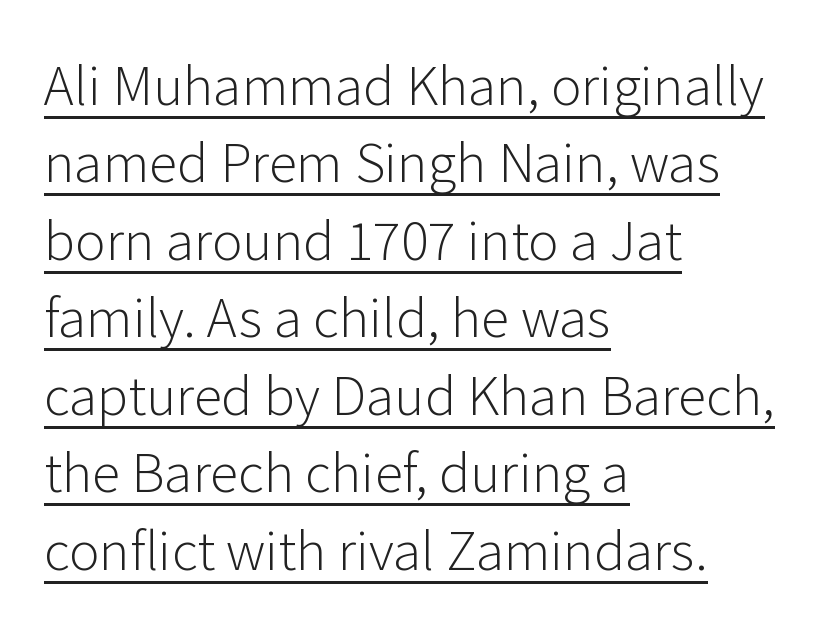
Nope, no serifs anywhere on these letters. A light-to-regular cut is what we see here. Where is the straight margin? On the left. What decoration does the sample have? An underline. What stands out about the letter spacing? Nothing — it is the standard amount. This is the regular roman posture of the typeface.
